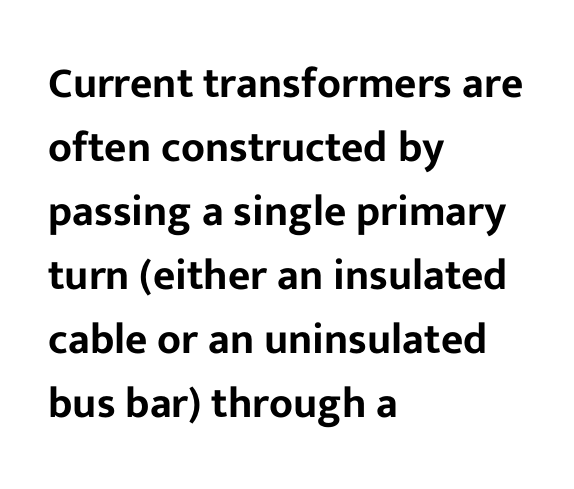
The image shows 43 px sans-serif type, upright; set left-aligned, normal line spacing (1.49x), normal letter spacing, not underlined; low stroke contrast and a medium x-height.
